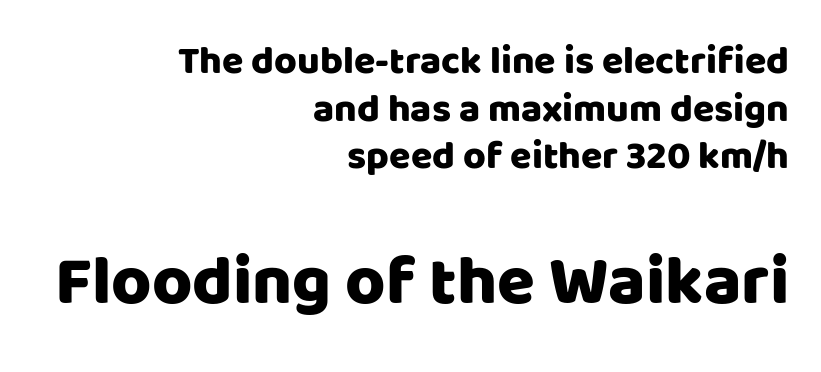
Any mark beneath the type? The region is blank. Stroke terminals: plain, sans-serif. Reading top to bottom, the characters get bigger at the block break. The typesetter chose a ragged-left arrangement here. The line texture is even and compact thanks to regular tracking.
